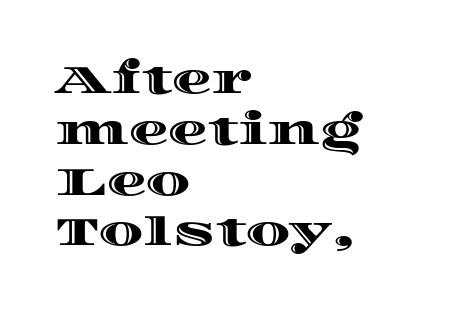
Q: Is the text italic (slanted)? A: No, it is upright.
Q: Is the text underlined? A: No.
Q: How is the paragraph aligned? A: Left-aligned.
Q: Is the spacing between letters normal or unusually wide? A: Normal.
Q: Is the spacing between lines tight, normal or loose? A: Normal.
Q: Width (condensed, normal, or wide)? A: Wide.
Q: x-height? A: Large.
Q: Monospaced? A: No.
